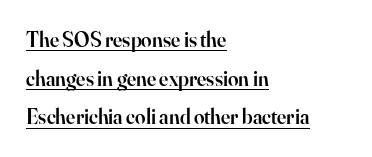
{"italic": "no", "bold": "semi", "underline": "yes", "align": "left", "line_spacing_ratio": 1.84, "letter_spacing": "normal", "letter_spacing_em": 0.0, "glyph_px": 21}
